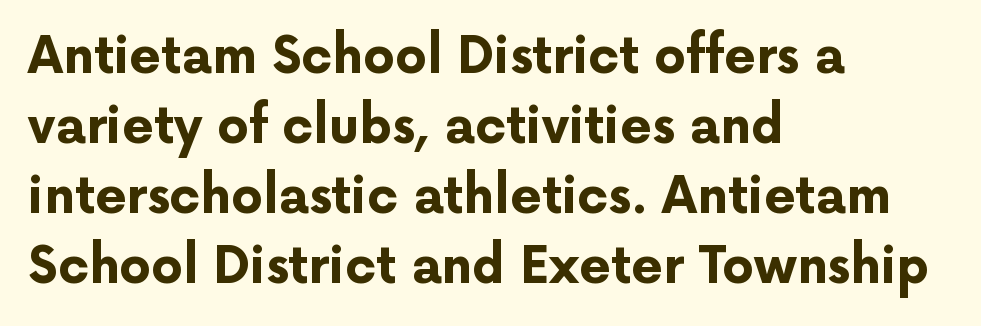
The passage shown is typed in a proportional face where columns would drift. The rendering uses a moderate line-height, typical for paragraphs. Stroke thickness is high; the sample reads as a true bold. Upright lettering throughout. The letters carry no serifs — their stems end cleanly without finishing strokes. Teacher's note: observe the even left margin — that is flush-left alignment.
